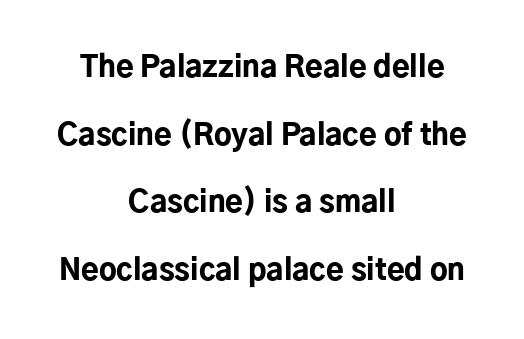
Q: Is the text bold? A: Yes.
Q: Is the text italic (slanted)? A: No, it is upright.
Q: Is the typeface a serif or a sans-serif typeface? A: Sans-serif.
Q: Is the text underlined? A: No.
Q: How is the paragraph aligned? A: Centered.
Q: Is the spacing between letters normal or unusually wide? A: Normal.
Q: Is the spacing between lines tight, normal or loose? A: Loose.
Q: Width (condensed, normal, or wide)? A: Normal.
Q: Stroke contrast? A: Low.
Q: x-height? A: Medium.
Q: Monospaced? A: No.
